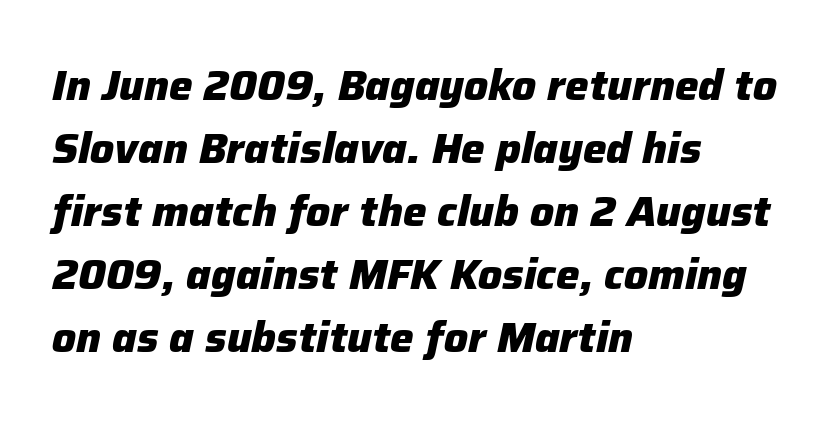
The block of text has a typical density, with ordinary space between rows. The rendering uses a bold face; every stroke is thick and dark. Proportional: the letters do not fall into vertical columns. The lines are quadded left. This is oblique type, the kind used for emphasis or titles.
